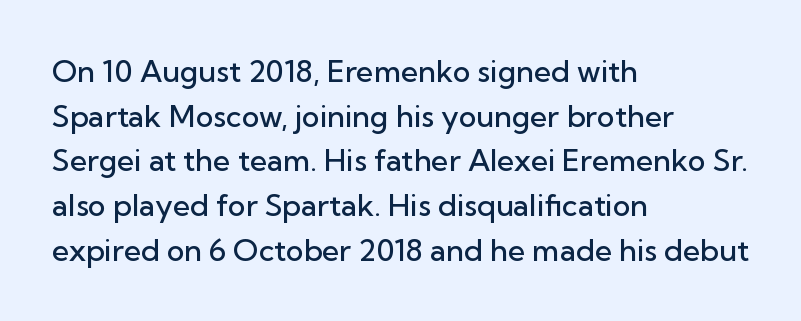
Q: Is the text bold? A: Semi-bold.
Q: Is the text italic (slanted)? A: No, it is upright.
Q: Is the typeface a serif or a sans-serif typeface? A: Sans-serif.
Q: Is the text underlined? A: No.
Q: How is the paragraph aligned? A: Left-aligned.
Q: Is the spacing between letters normal or unusually wide? A: Normal.
Q: Is the spacing between lines tight, normal or loose? A: Normal.
Q: Width (condensed, normal, or wide)? A: Normal.
Q: Stroke contrast? A: Low.
Q: x-height? A: Medium.
Q: Monospaced? A: No.
